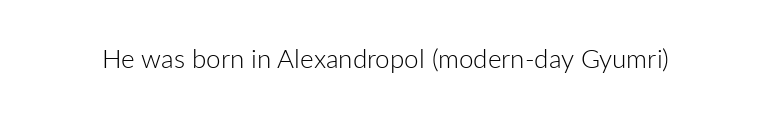
The image shows 26 px text type, upright; set normal letter spacing, not underlined.
